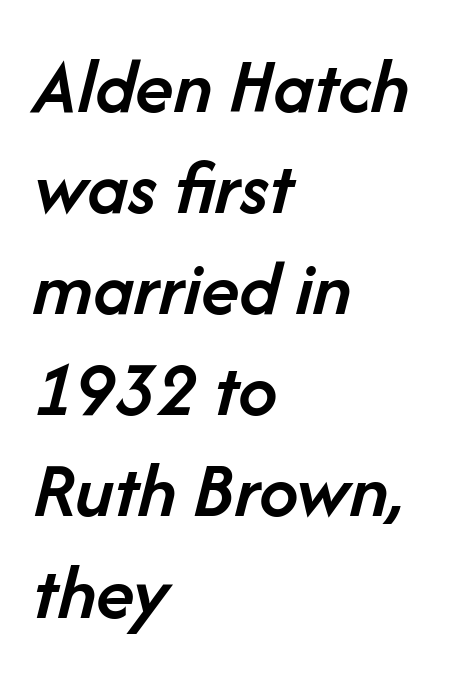
{"italic": "yes", "lean": "right", "slant_degrees": 14, "bold": "semi", "weight": "semibold", "width": "normal", "stroke_contrast": "low", "x_height": "medium", "monospaced": "no", "underline": "no", "align": "left", "line_spacing": "normal", "line_spacing_ratio": 1.28, "letter_spacing": "normal", "letter_spacing_em": 0.0, "glyph_px": 79}
